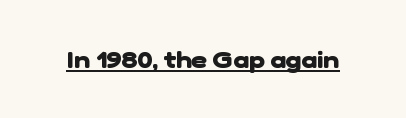
{"bold": "yes", "underline": "yes", "letter_spacing": "normal", "letter_spacing_em": 0.0, "glyph_px": 24}
